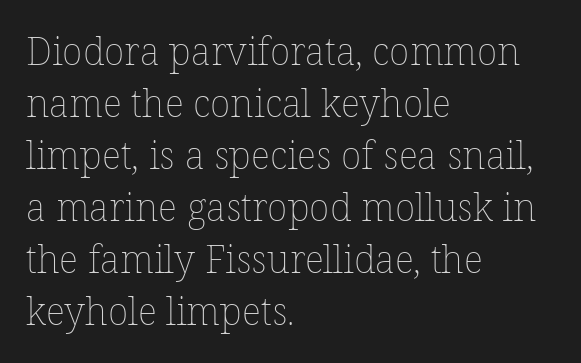
{"italic": "no", "bold": "no", "weight": "thin", "width": "normal", "stroke_contrast": "low", "x_height": "medium", "monospaced": "no", "underline": "no", "align": "left", "line_spacing": "normal", "line_spacing_ratio": 1.37, "letter_spacing": "normal", "letter_spacing_em": 0.0, "glyph_px": 38}
